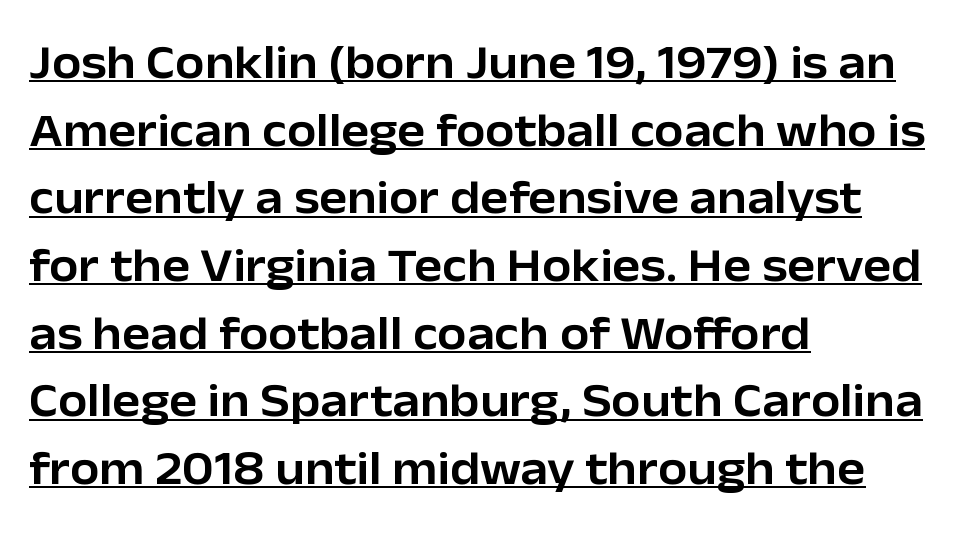
Proportional: the letters do not fall into vertical columns. In terms of posture, this sample is upright. Look at the tracking — it's just the regular setting, nothing added. A student would call this left alignment; a typographer would say flush left, rag right.
